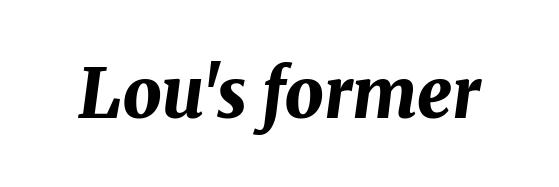
The image shows 69 px bold type, italic (leaning right); set normal letter spacing, not underlined; medium stroke contrast and a medium x-height.
